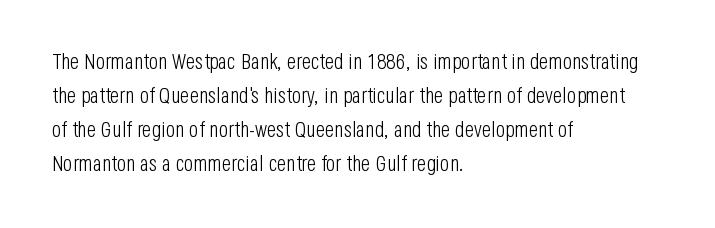
{"italic": "no", "bold": "no", "underline": "no", "align": "left", "line_spacing": "normal", "line_spacing_ratio": 1.55, "letter_spacing": "normal", "letter_spacing_em": 0.0, "glyph_px": 22}
